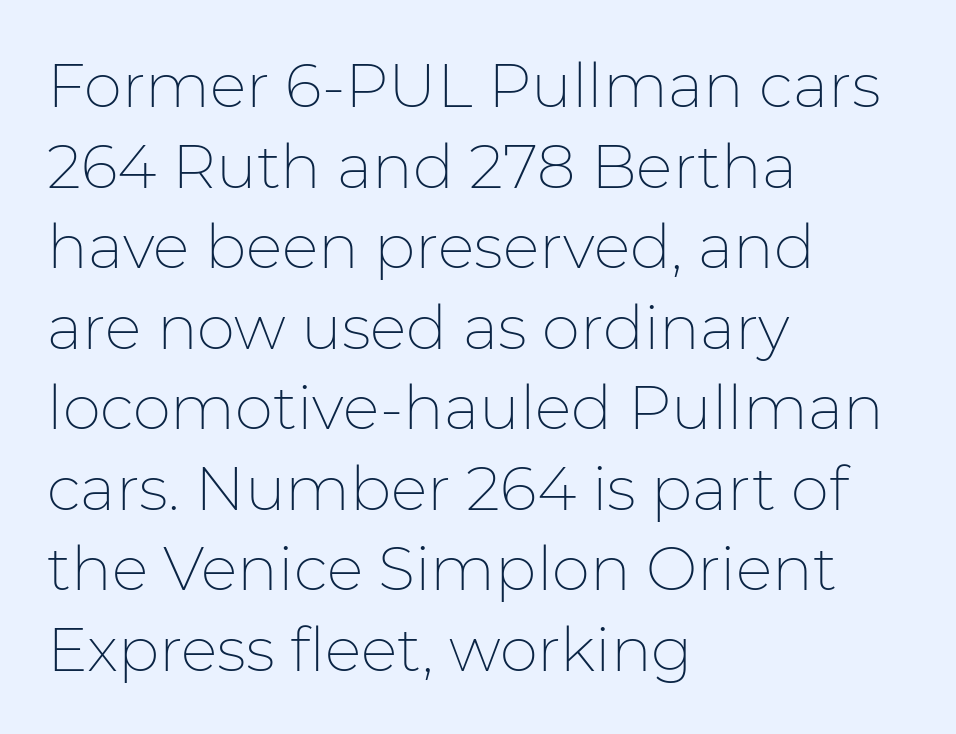
Q: Is the text bold? A: No.
Q: Is the text italic (slanted)? A: No, it is upright.
Q: Is the typeface a serif or a sans-serif typeface? A: Sans-serif.
Q: Is the text underlined? A: No.
Q: How is the paragraph aligned? A: Left-aligned.
Q: Is the spacing between letters normal or unusually wide? A: Normal.
Q: Is the spacing between lines tight, normal or loose? A: Normal.
Q: Width (condensed, normal, or wide)? A: Normal.
Q: Stroke contrast? A: Low.
Q: x-height? A: Medium.
Q: Monospaced? A: No.
